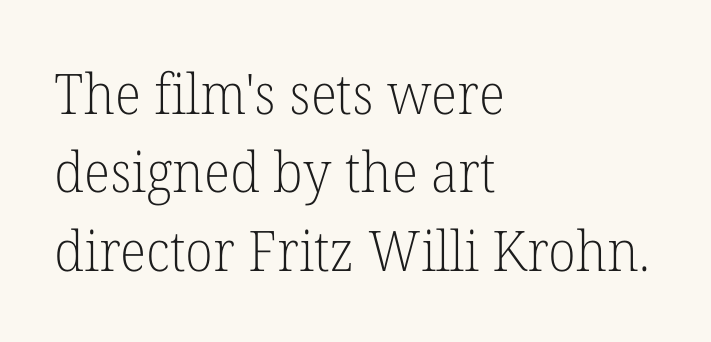
Q: Is the text bold? A: No.
Q: Is the text italic (slanted)? A: No, it is upright.
Q: Is the typeface a serif or a sans-serif typeface? A: Serif.
Q: Is the text underlined? A: No.
Q: How is the paragraph aligned? A: Left-aligned.
Q: Is the spacing between letters normal or unusually wide? A: Normal.
Q: Is the spacing between lines tight, normal or loose? A: Normal.
Q: Width (condensed, normal, or wide)? A: Normal.
Q: Stroke contrast? A: Low.
Q: x-height? A: Medium.
Q: Monospaced? A: No.
